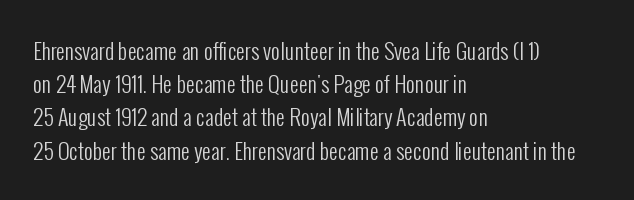
Tall strokes in this sample are plumb rather than angled. Weight: regular or lighter. Tracking value appears to be zero — textbook default spacing. The passage shown stacks its lines at a standard gap. The lines in this sample share a left origin and differ only in where they stop. Anything drawn beneath the words? Only blank space.
